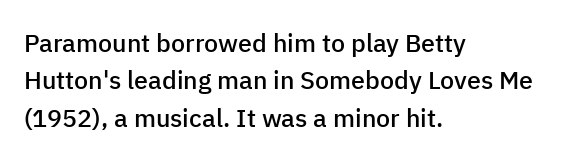
Standard letterfit; no display-style spreading of the glyphs. A bare baseline throughout the passage. Baseline-to-baseline distance is the conventional proportion of letter height. The axis of the letterforms is exactly vertical. The passage shown is semibold, sitting just below true bold. The lines are quadded left.
